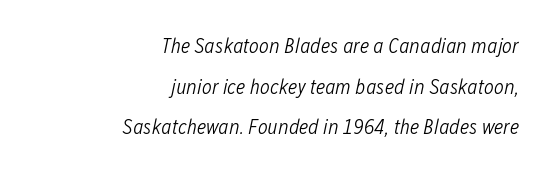
The image shows 21 px text type, italic (leaning right); set right-aligned, loose line spacing (1.93x), normal letter spacing, not underlined.
